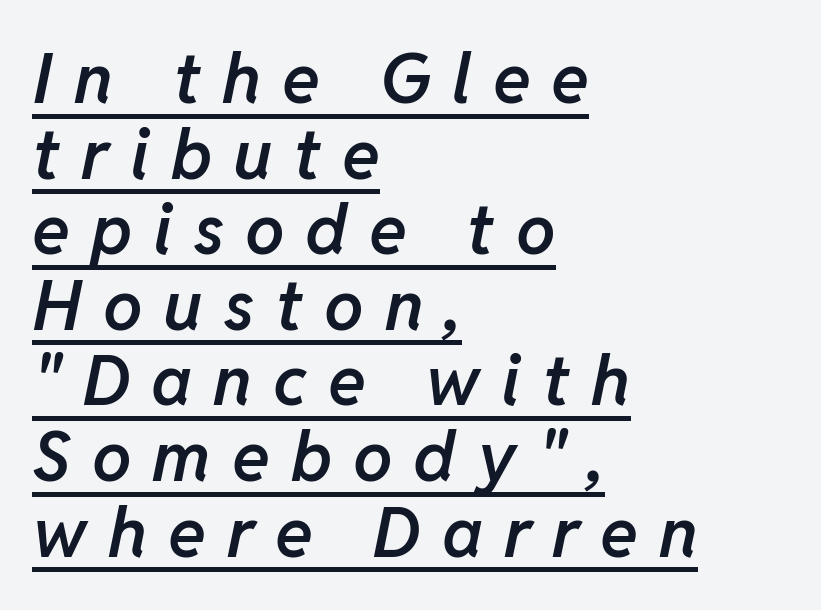
The glyphs are accompanied by a horizontal stroke just below them. Designer's note — italics engaged. Inter-character spacing is expanded well beyond the font's built-in metrics. In CSS terms this would be text-align: left. What weight is shown? A semibold, between regular and bold.
